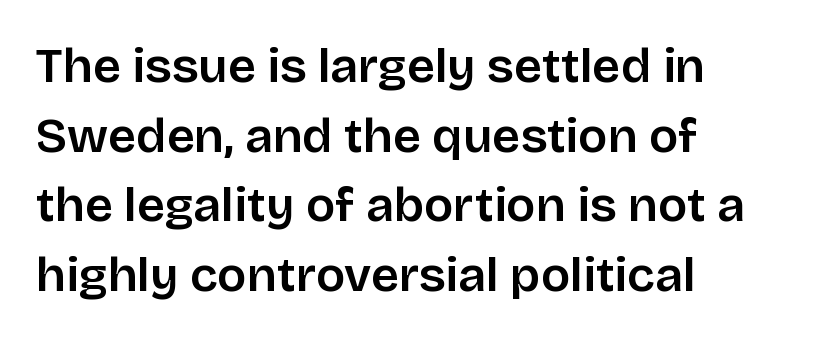
{"serif": "no", "italic": "no", "width": "normal", "stroke_contrast": "low", "x_height": "large", "monospaced": "no", "underline": "no", "align": "left", "line_spacing": "normal", "line_spacing_ratio": 1.42, "letter_spacing": "normal", "letter_spacing_em": 0.0, "glyph_px": 49}
